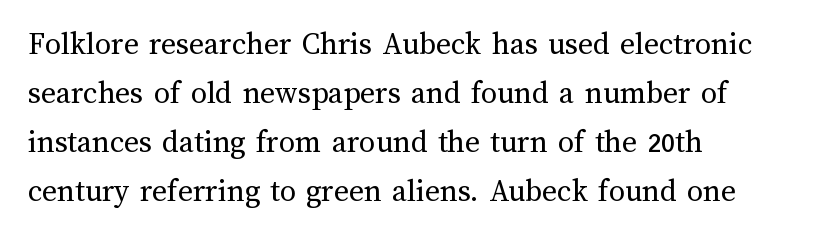
Q: Is the text bold? A: No.
Q: Is the text italic (slanted)? A: No, it is upright.
Q: Is the text underlined? A: No.
Q: How is the paragraph aligned? A: Left-aligned.
Q: Is the spacing between letters normal or unusually wide? A: Normal.
Q: Is the spacing between lines tight, normal or loose? A: Normal.
Q: Width (condensed, normal, or wide)? A: Normal.
Q: Stroke contrast? A: Medium.
Q: x-height? A: Medium.
Q: Monospaced? A: No.
